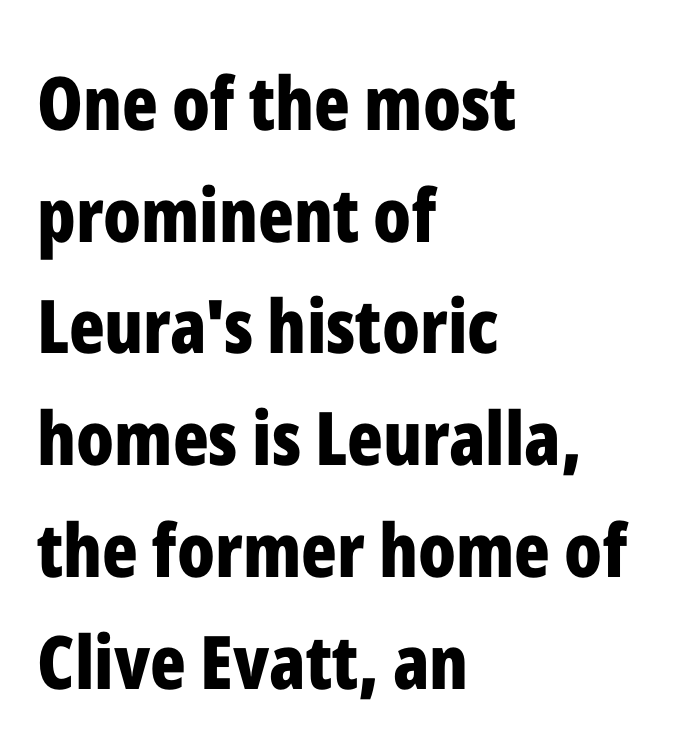
{"serif": "no", "italic": "no", "bold": "yes", "weight": "bold", "width": "condensed", "stroke_contrast": "low", "x_height": "medium", "monospaced": "no", "underline": "no", "align": "left", "line_spacing": "normal", "line_spacing_ratio": 1.51, "letter_spacing": "normal", "letter_spacing_em": 0.0, "glyph_px": 74}
